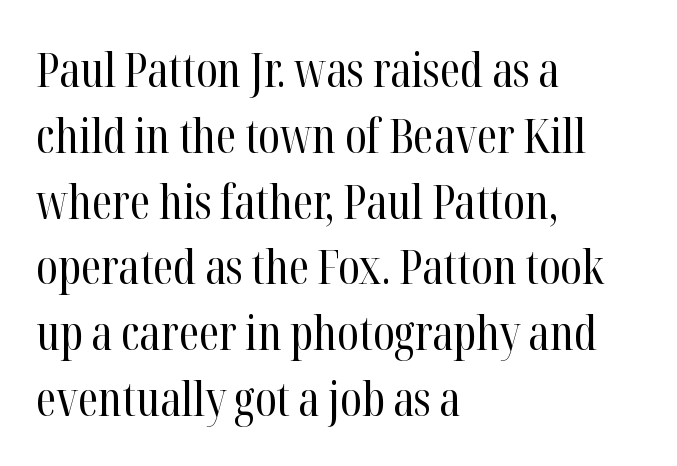
Clear beneath every line of the passage. Baseline-to-baseline distance is the conventional proportion of letter height. The designer went with a serif here, giving each stem small feet. Here the glyphs are tracked normally, forming tight word shapes. The paragraph shown leans on its left margin.
